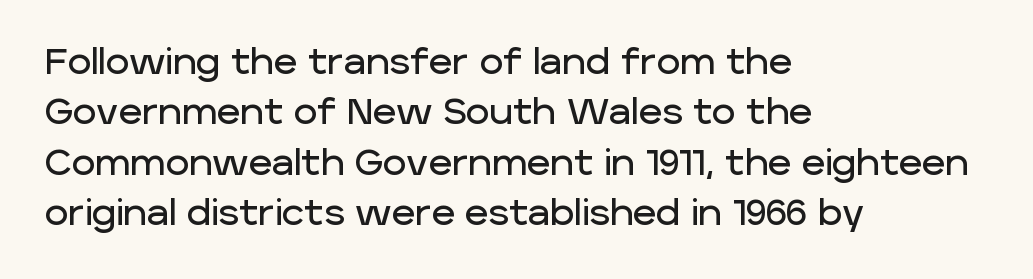
{"serif": "no", "italic": "no", "width": "normal", "stroke_contrast": "low", "x_height": "large", "monospaced": "no", "underline": "no", "align": "left", "line_spacing": "normal", "line_spacing_ratio": 1.4, "letter_spacing": "normal", "letter_spacing_em": 0.0, "glyph_px": 36}
